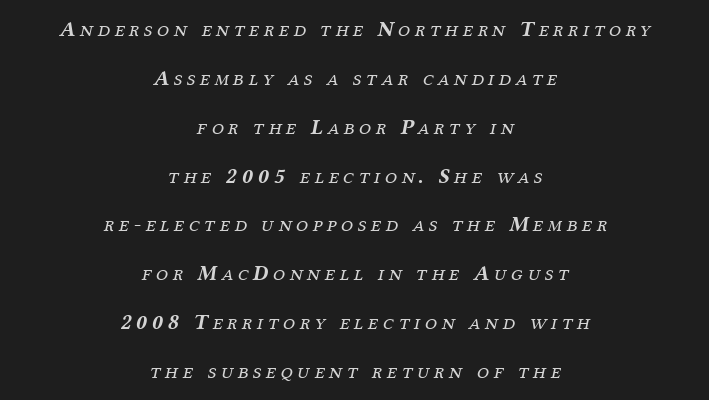
{"italic": "yes", "lean": "right", "slant_degrees": 12, "bold": "no", "underline": "no", "align": "center", "line_spacing": "loose", "line_spacing_ratio": 2.22, "letter_spacing": "wide", "letter_spacing_em": 0.21, "glyph_px": 22}
